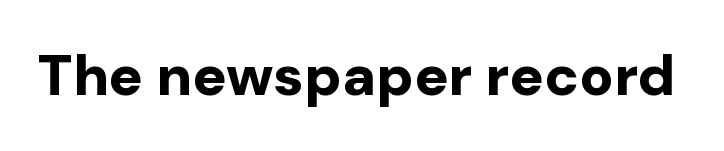
Do the letters lean? They stand straight. Heft: maximum for text — a bold. What stands out about the letter spacing? Nothing — it is the standard amount. Stroke terminals: plain, sans-serif. Descenders are the only things crossing below the line.
